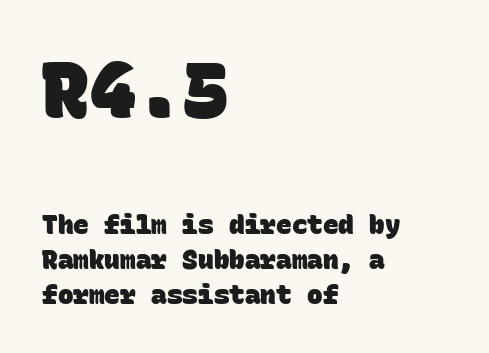
Only glyphs here, with clear space below each row. Every letter is thick-stroked: bold, no question. The typeface chosen for these lines omits serifs. Interline gaps are of average width in this sample. The passage shown has conventional tracking throughout.
